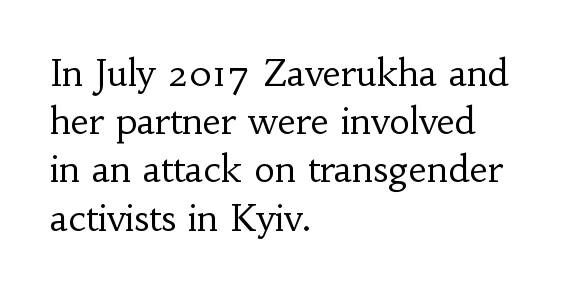
The image shows 36 px regular-weight serif type, upright; set left-aligned, normal line spacing (1.34x), normal letter spacing, not underlined; low stroke contrast and a small x-height.
